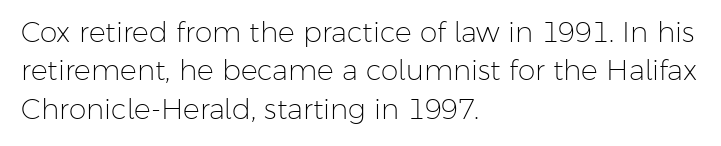
Casual observation: everything's shoved over to the left. Stroke mass is kept to a normal reading level or below. The letterforms sit shoulder to shoulder at normal distance. How would I describe the line gaps? Plain and ordinary. A roman cut, with each character standing at attention. Do the characters align in a grid? No, the font is proportional.
